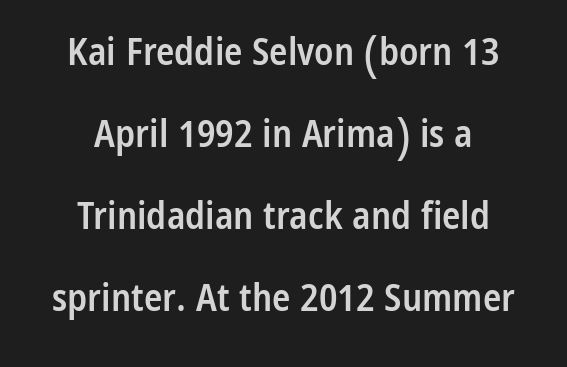
Q: Is the text bold? A: Semi-bold.
Q: Is the text italic (slanted)? A: No, it is upright.
Q: Is the typeface a serif or a sans-serif typeface? A: Sans-serif.
Q: Is the text underlined? A: No.
Q: How is the paragraph aligned? A: Centered.
Q: Is the spacing between letters normal or unusually wide? A: Normal.
Q: Is the spacing between lines tight, normal or loose? A: Loose.
Q: Width (condensed, normal, or wide)? A: Condensed.
Q: Stroke contrast? A: Low.
Q: x-height? A: Medium.
Q: Monospaced? A: No.
